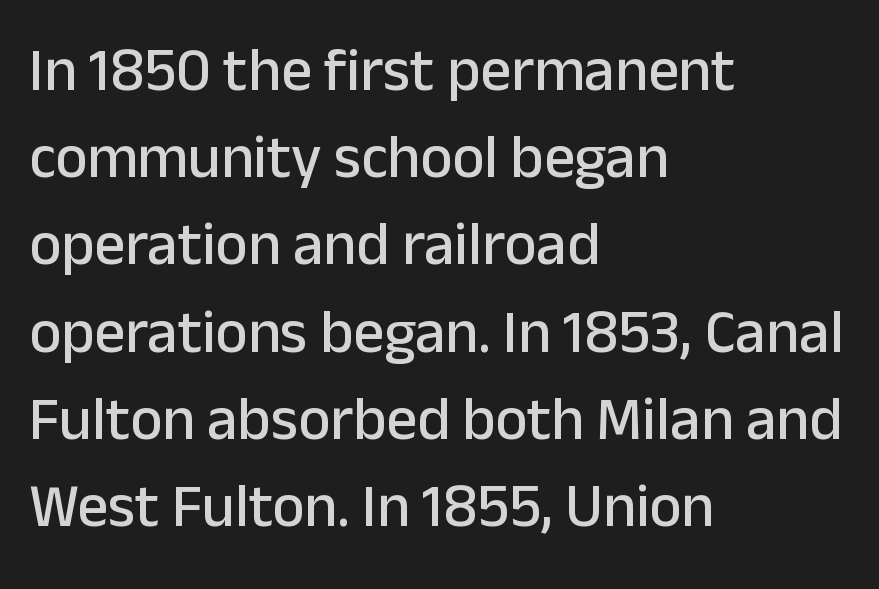
Beneath every word, the page is bare. Each letter's strokes conclude bluntly, with no projecting serifs. The lettering holds an erect, upright posture throughout. Nothing unusual about the tracking: characters are spaced as the font intends. Visually the block forms a straight wall on the left and a jagged coastline on the right. The rendering uses natural spacing where letterforms have individual widths.
